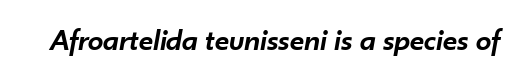
Q: Is the text bold? A: Semi-bold.
Q: Is the text italic (slanted)? A: Yes, it leans right by about 10 degrees.
Q: Is the text underlined? A: No.
Q: Is the spacing between letters normal or unusually wide? A: Normal.
Q: Width (condensed, normal, or wide)? A: Normal.
Q: Stroke contrast? A: Low.
Q: x-height? A: Small.
Q: Monospaced? A: No.
